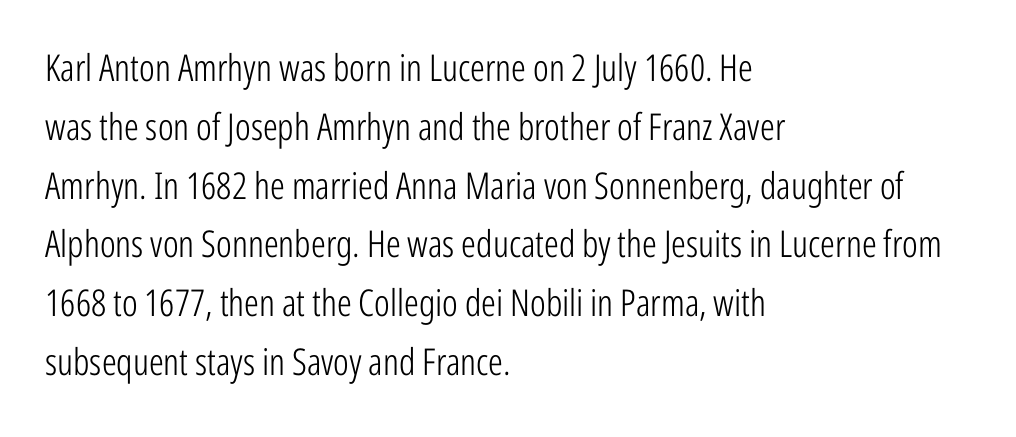
The image shows 37 px light, condensed sans-serif type, upright; set left-aligned, normal line spacing (1.59x), normal letter spacing, not underlined; low stroke contrast and a medium x-height.
